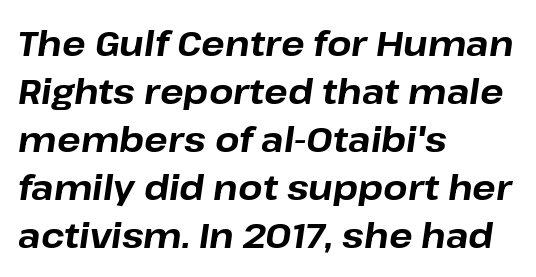
The image shows 35 px bold type, italic (leaning right); set left-aligned, normal line spacing (1.37x), normal letter spacing, not underlined; low stroke contrast and a medium x-height.
